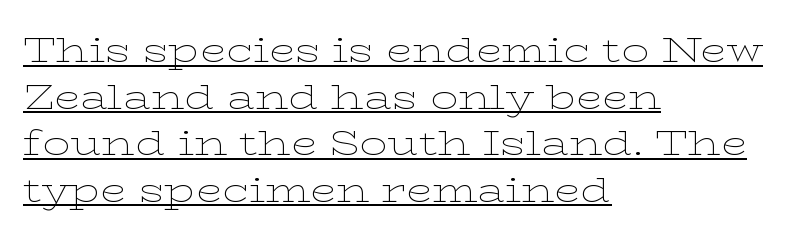
{"serif": "yes", "italic": "no", "bold": "no", "weight": "thin", "width": "wide", "stroke_contrast": "low", "x_height": "medium", "monospaced": "no", "underline": "yes", "align": "left", "line_spacing": "normal", "line_spacing_ratio": 1.37, "letter_spacing": "normal", "letter_spacing_em": 0.0, "glyph_px": 34}
